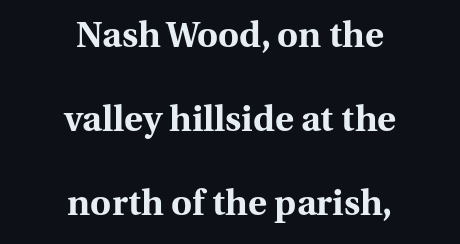
{"serif": "yes", "italic": "no", "bold": "yes", "weight": "bold", "width": "normal", "stroke_contrast": "medium", "x_height": "medium", "monospaced": "no", "underline": "no", "align": "center", "line_spacing": "loose", "line_spacing_ratio": 2.33, "letter_spacing": "normal", "letter_spacing_em": 0.0, "glyph_px": 36}
